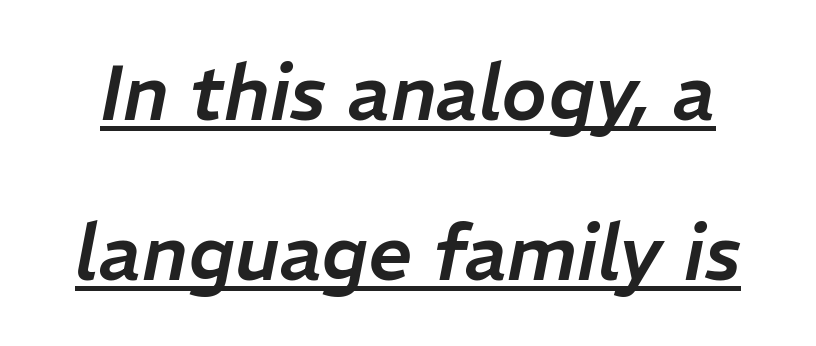
The string is rendered with underlining switched on. These lines were composed using italics. Compared with typical paragraphs, the rows here are farther apart. The letters advance in unequal steps, a hallmark of proportional type.
